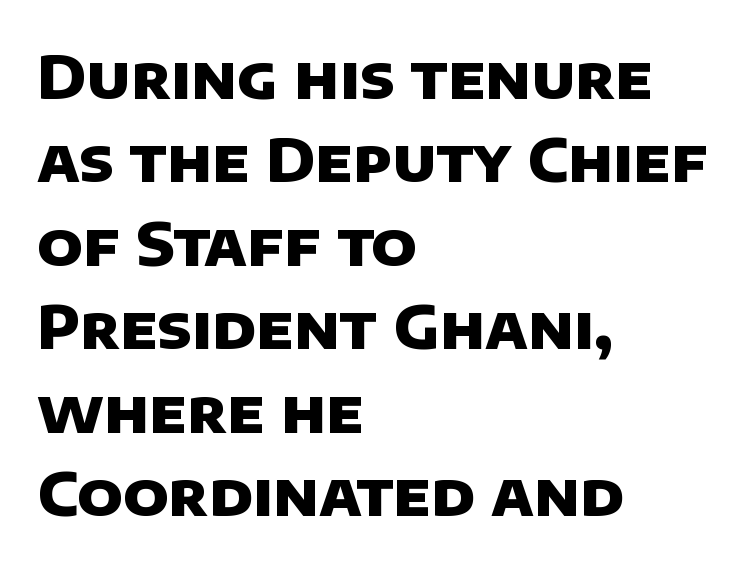
Q: Is the text bold? A: Yes.
Q: Is the typeface a serif or a sans-serif typeface? A: Sans-serif.
Q: Is the text underlined? A: No.
Q: How is the paragraph aligned? A: Left-aligned.
Q: Is the spacing between letters normal or unusually wide? A: Normal.
Q: Is the spacing between lines tight, normal or loose? A: Normal.
Q: Width (condensed, normal, or wide)? A: Normal.
Q: Stroke contrast? A: Low.
Q: x-height? A: Large.
Q: Monospaced? A: No.
